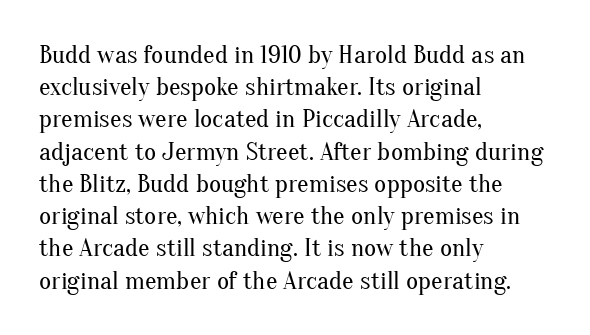
No letter is thick-stroked: the sample isn't bold. The lettering stays uniformly vertical, giving the passage a roman look. This sample uses plain, unmodified letter spacing. These lines stack with their left ends in a neat column. The gap between lines stays unmarked.
